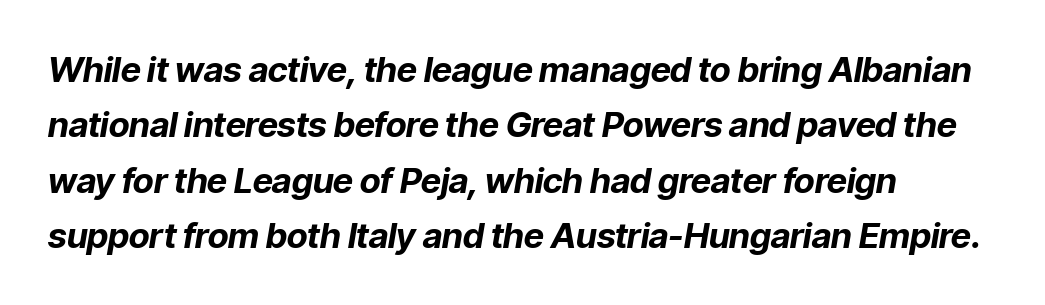
Reading down the column, the eye jumps a familiar distance to each next line. On the weight axis this lands at bold, roughly 700. Horizontally, the lines are justified to the leading edge only. Default kerning and tracking; the words read as compact shapes.
